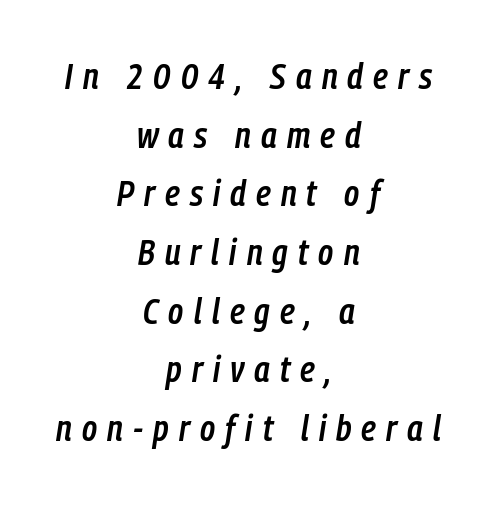
{"italic": "yes", "lean": "right", "slant_degrees": 9, "bold": "semi", "weight": "semibold", "width": "condensed", "stroke_contrast": "low", "x_height": "medium", "monospaced": "no", "underline": "no", "align": "center", "line_spacing": "normal", "line_spacing_ratio": 1.63, "letter_spacing": "wide", "letter_spacing_em": 0.28, "glyph_px": 36}
